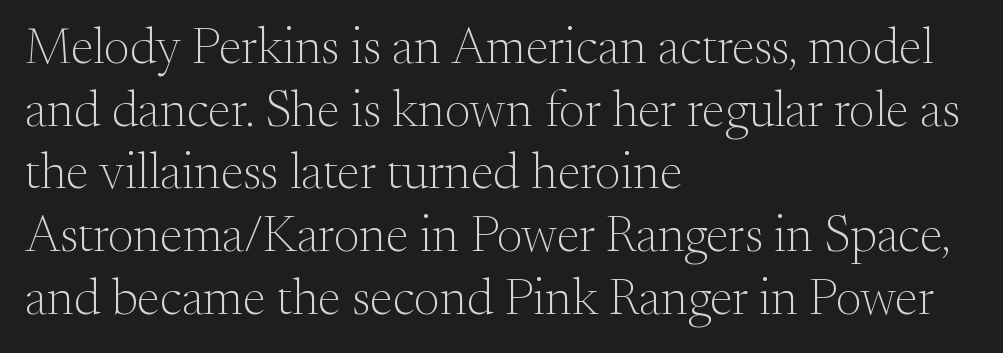
{"serif": "yes", "italic": "no", "bold": "no", "weight": "light", "width": "normal", "stroke_contrast": "medium", "x_height": "small", "monospaced": "no", "underline": "no", "align": "left", "line_spacing_ratio": 1.23, "letter_spacing": "normal", "letter_spacing_em": 0.0, "glyph_px": 51}
